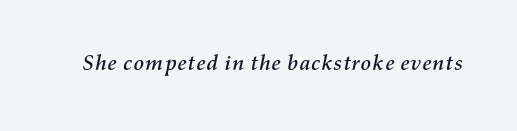
The image shows 22 px text type, italic (leaning right); set normal letter spacing, not underlined.
